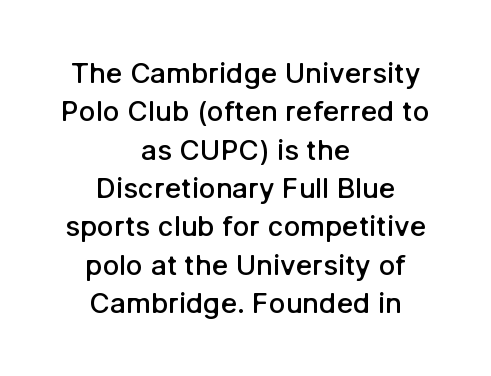
Vertical strokes here are truly vertical. Regular leading. Heft: intermediate — a semibold. In CSS terms this would be text-align: center. Do the characters align in a grid? No, the font is proportional.
